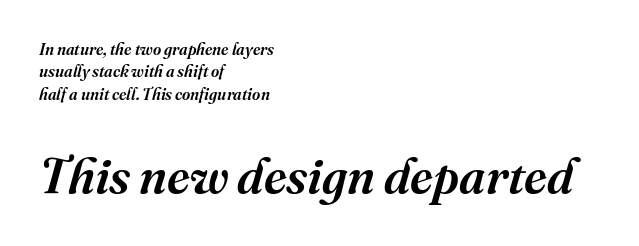
{"serif": "yes", "italic": "yes", "lean": "right", "slant_degrees": 16, "width": "normal", "stroke_contrast": "medium", "x_height": "medium", "monospaced": "no", "underline": "no", "align": "left", "line_spacing": "normal", "line_spacing_ratio": 1.4, "letter_spacing": "normal", "letter_spacing_em": 0.0, "larger_block": "second", "size_ratio": 3.06, "glyph_px": 49}
